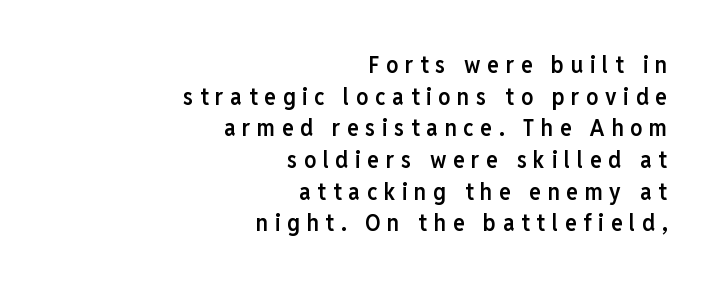
{"italic": "no", "bold": "semi", "underline": "no", "align": "right", "line_spacing": "normal", "line_spacing_ratio": 1.32, "letter_spacing": "wide", "letter_spacing_em": 0.28, "glyph_px": 24}
